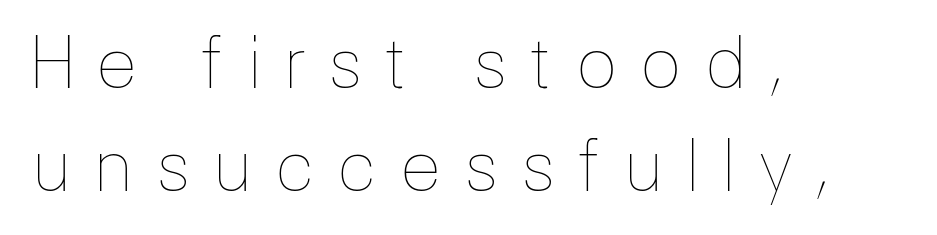
{"italic": "no", "bold": "no", "weight": "thin", "width": "normal", "stroke_contrast": "low", "x_height": "medium", "monospaced": "no", "underline": "no", "align": "left", "line_spacing": "normal", "line_spacing_ratio": 1.47, "letter_spacing": "wide", "letter_spacing_em": 0.3, "glyph_px": 70}
